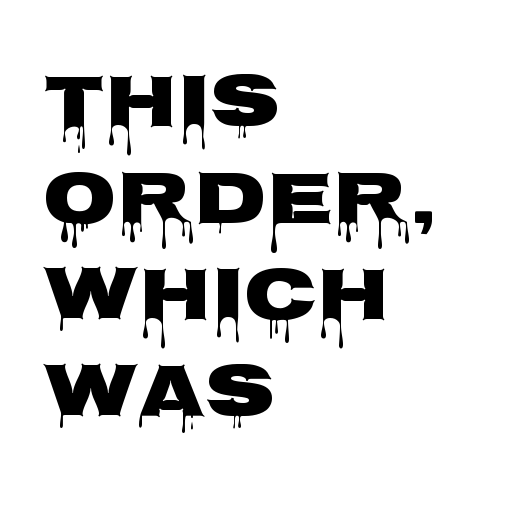
{"serif": "no", "italic": "no", "width": "wide", "stroke_contrast": "low", "x_height": "large", "monospaced": "no", "underline": "no", "align": "left", "line_spacing": "normal", "line_spacing_ratio": 1.27, "letter_spacing": "normal", "letter_spacing_em": 0.0, "glyph_px": 76}
